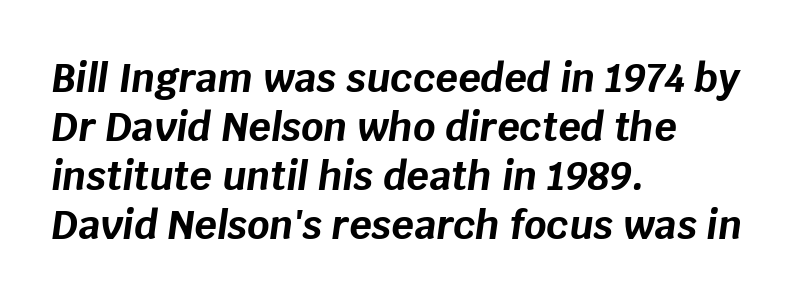
Q: Is the text bold? A: Yes.
Q: Is the text italic (slanted)? A: Yes, it leans right by about 8 degrees.
Q: Is the text underlined? A: No.
Q: How is the paragraph aligned? A: Left-aligned.
Q: Is the spacing between letters normal or unusually wide? A: Normal.
Q: Is the spacing between lines tight, normal or loose? A: Normal.
Q: Width (condensed, normal, or wide)? A: Normal.
Q: Stroke contrast? A: Low.
Q: x-height? A: Large.
Q: Monospaced? A: No.
